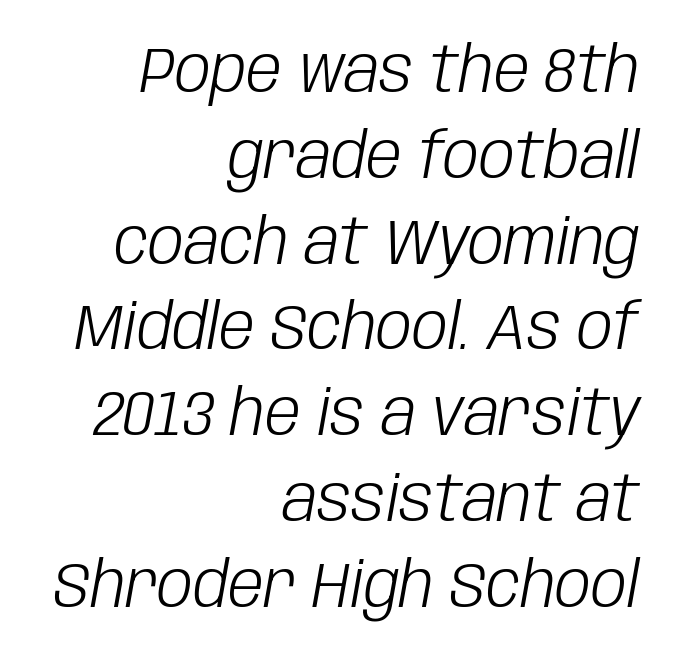
The image shows 64 px light, condensed type, italic (leaning right); set right-aligned, normal line spacing (1.34x), normal letter spacing, not underlined; low stroke contrast and a large x-height.
